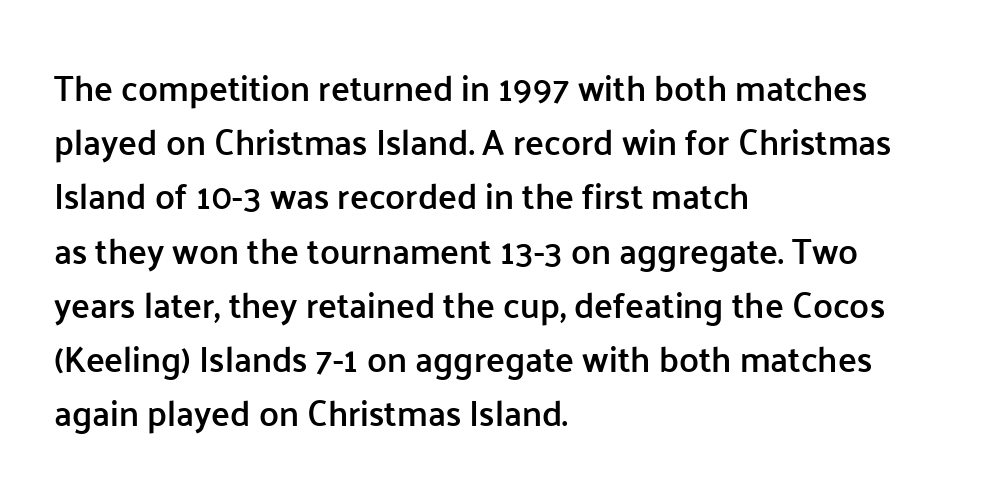
The letters sit at their default tracking, neither squeezed nor spread. Whoever set this chose a conventional vertical rhythm. Set as a demibold, roughly 600 on the weight scale. A student would call this left alignment; a typographer would say flush left, rag right. This sample uses an upright cut, with every glyph sitting square on the baseline.
